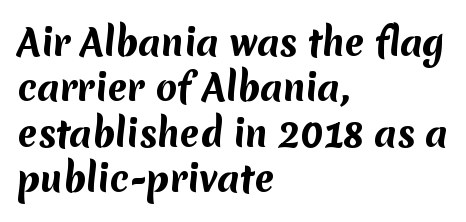
The image shows 35 px bold sans-serif type; set left-aligned, normal line spacing (1.3x), normal letter spacing, not underlined; medium stroke contrast and a medium x-height.
